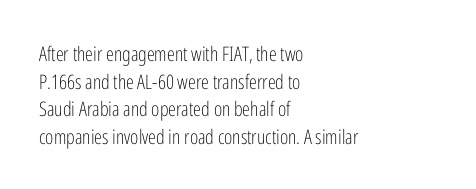
This rendering leaves character spacing at its baseline value. These lines stack with their left ends in a neat column. Reading down the column, the eye jumps a familiar distance to each next line. Stroke mass is kept to a normal reading level or below. Unlike italic type, these characters show no tilt at all. No word sits above an underline.
